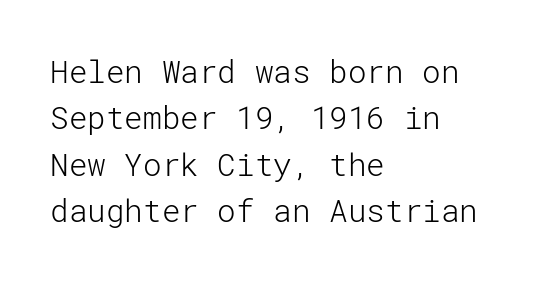
{"serif": "no", "italic": "no", "bold": "no", "weight": "light", "width": "normal", "stroke_contrast": "low", "x_height": "medium", "underline": "no", "align": "left", "line_spacing": "normal", "line_spacing_ratio": 1.5, "letter_spacing": "normal", "letter_spacing_em": 0.0, "glyph_px": 31}
